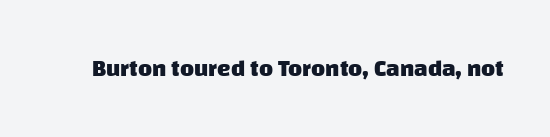
The image shows 24 px bold type; set normal letter spacing, not underlined.
